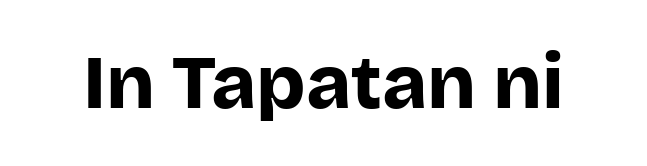
The image shows 76 px bold sans-serif type, upright; set normal letter spacing, not underlined; low stroke contrast and a large x-height.
